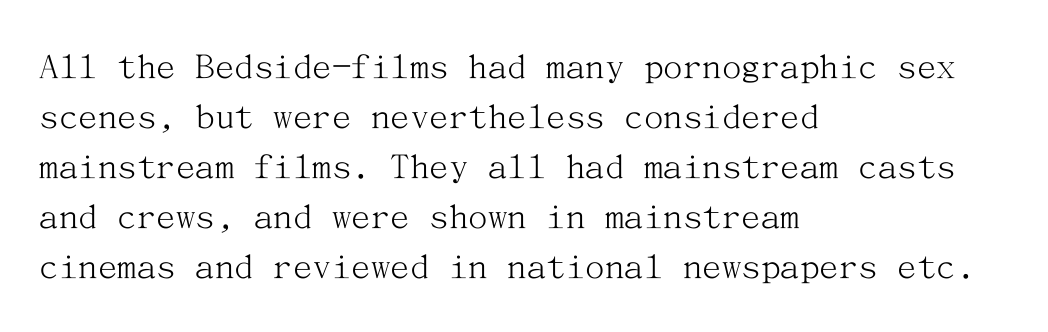
You could call the tracking neutral — neither tight nor loose. Notice how the passage keeps a crisp vertical edge on the left only. Horizontal bands of white between lines are of average thickness. Every stem runs plumb, perpendicular to the baseline. Are there feet on the stems? There are — it's a serif. The passage shown is not bold in any degree.
